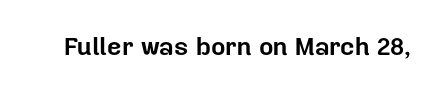
Underlining? Definitely not there. Strong, thick strokes mark this as bold type. This sample uses an upright cut, with every glyph sitting square on the baseline. A typesetter would call this zero additional tracking.
